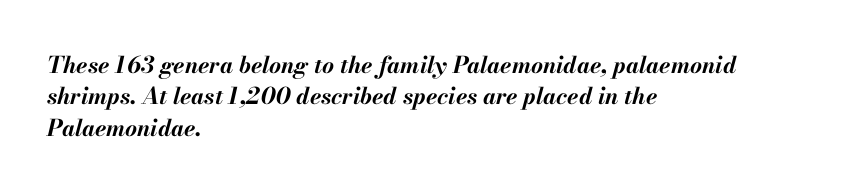
Q: Is the text bold? A: Yes.
Q: Is the text italic (slanted)? A: Yes, it leans right by about 13 degrees.
Q: Is the text underlined? A: No.
Q: How is the paragraph aligned? A: Left-aligned.
Q: Is the spacing between letters normal or unusually wide? A: Normal.
Q: Is the spacing between lines tight, normal or loose? A: Normal.
